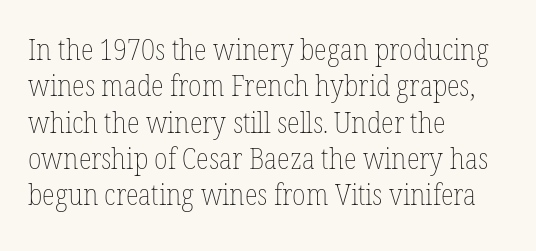
{"italic": "no", "bold": "no", "weight": "thin", "width": "condensed", "stroke_contrast": "low", "x_height": "medium", "monospaced": "no", "underline": "no", "align": "left", "line_spacing_ratio": 1.21, "letter_spacing": "normal", "letter_spacing_em": 0.0, "glyph_px": 30}
